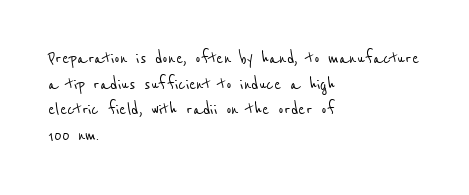
Horizontal alignment here is leftward, the default for most running prose. Words appear dense and cohesive because spacing is normal. Lines of text with bare space underneath.
